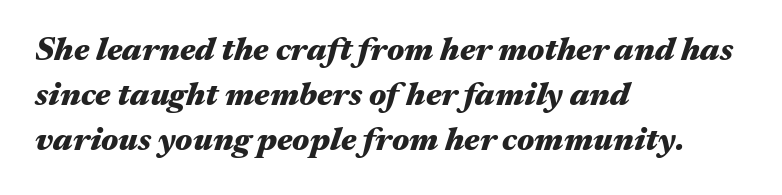
Q: Is the text bold? A: Yes.
Q: Is the text italic (slanted)? A: Yes, it leans right by about 17 degrees.
Q: Is the text underlined? A: No.
Q: How is the paragraph aligned? A: Left-aligned.
Q: Is the spacing between letters normal or unusually wide? A: Normal.
Q: Is the spacing between lines tight, normal or loose? A: Normal.
Q: Width (condensed, normal, or wide)? A: Wide.
Q: Stroke contrast? A: Medium.
Q: x-height? A: Medium.
Q: Monospaced? A: No.
